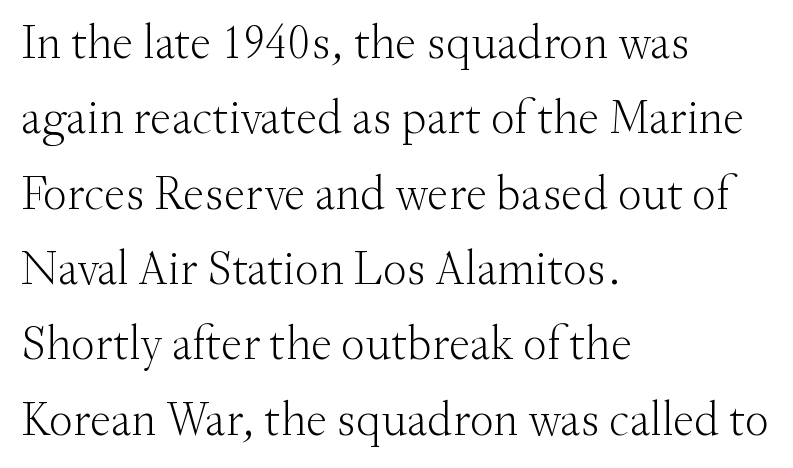
Are there feet on the stems? There are — it's a serif. Between one letter and the next there's only the usual sliver of space. Every character sits straight up, as roman type does. The rendering uses natural spacing where letterforms have individual widths. Line beginnings align vertically; line endings do not. A normal amount of white space separates one row of letters from the next.
